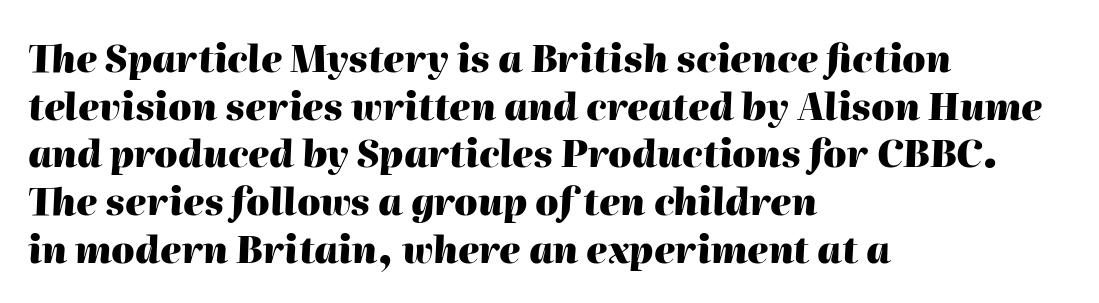
Q: Is the text bold? A: Yes.
Q: Is the text italic (slanted)? A: Yes, it leans right by about 2 degrees.
Q: Is the text underlined? A: No.
Q: How is the paragraph aligned? A: Left-aligned.
Q: Is the spacing between letters normal or unusually wide? A: Normal.
Q: Is the spacing between lines tight, normal or loose? A: Normal.
Q: Width (condensed, normal, or wide)? A: Normal.
Q: Stroke contrast? A: High.
Q: x-height? A: Medium.
Q: Monospaced? A: No.
